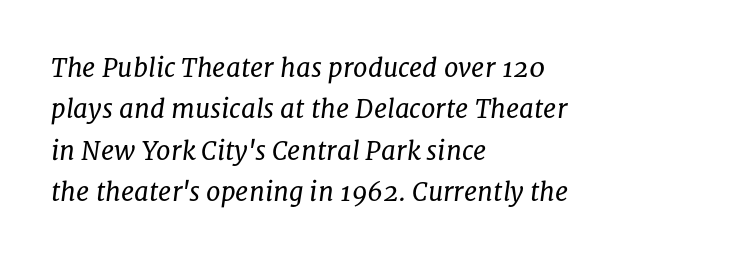
{"italic": "yes", "lean": "right", "slant_degrees": 8, "bold": "no", "underline": "no", "align": "left", "line_spacing": "normal", "line_spacing_ratio": 1.59, "letter_spacing": "normal", "letter_spacing_em": 0.0, "glyph_px": 26}
